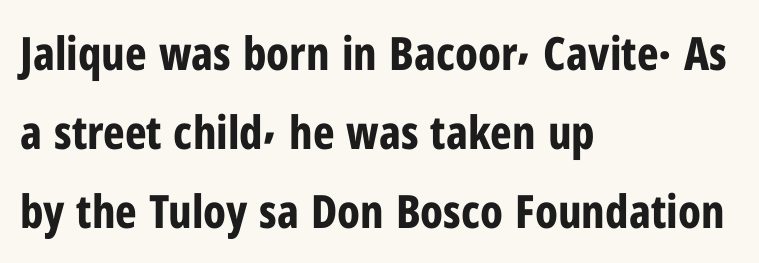
{"serif": "no", "italic": "no", "bold": "yes", "weight": "bold", "width": "condensed", "stroke_contrast": "low", "x_height": "medium", "monospaced": "no", "underline": "no", "align": "left", "line_spacing_ratio": 1.72, "letter_spacing": "normal", "letter_spacing_em": 0.0, "glyph_px": 46}
